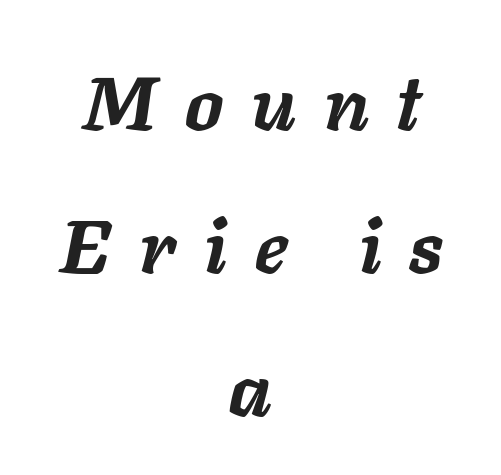
The image shows 76 px semibold type, italic (leaning right); set centered, line spacing 1.88x, unusually wide letter spacing (+0.37 em), not underlined; low stroke contrast and a medium x-height.
